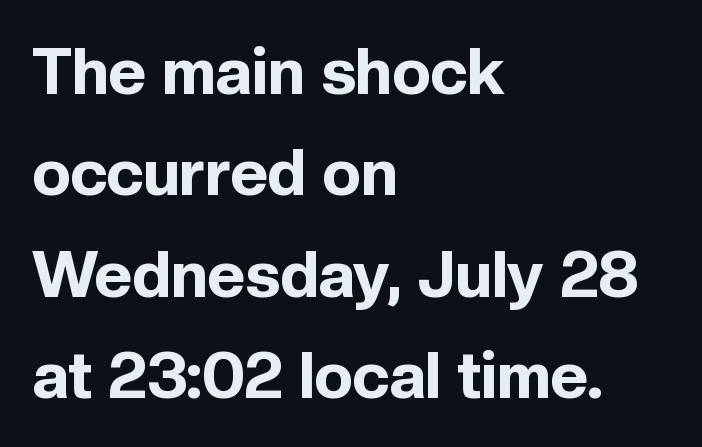
The image shows 65 px bold sans-serif type, upright; set left-aligned, normal line spacing (1.56x), normal letter spacing, not underlined; a medium x-height.
